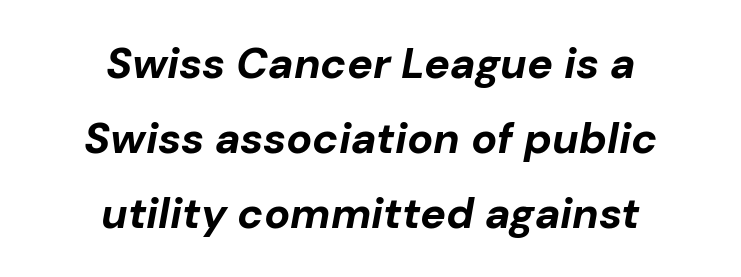
Characters follow at the spacing the type designer built in. Varying glyph widths throughout — classic text-font behaviour. One-word summary of the alignment: center. Check the space under the baseline: it is left empty. Observe the lean: these are italic letterforms. The passage shown is emphatically bold.
